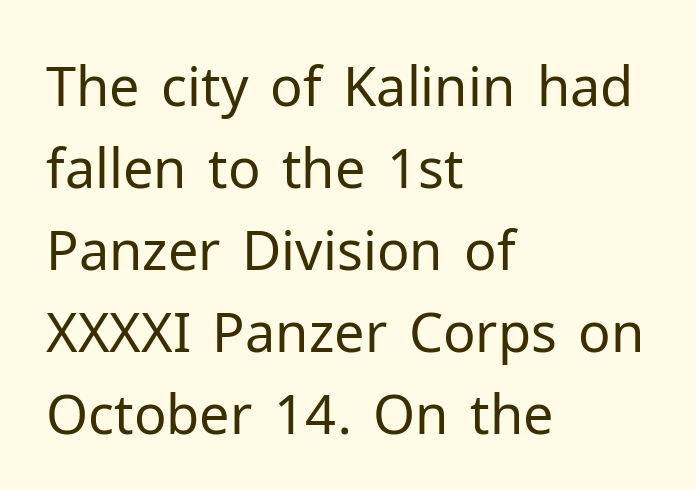
The image shows 54 px regular-weight sans-serif type, upright; set left-aligned, normal line spacing (1.52x), normal letter spacing, not underlined; low stroke contrast and a medium x-height.
